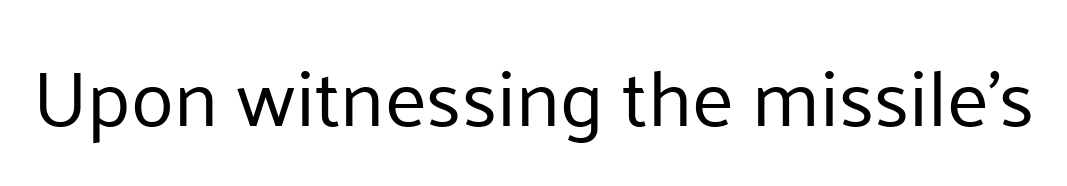
The image shows 79 px regular-weight sans-serif type, upright; set normal letter spacing, not underlined; low stroke contrast and a medium x-height.
